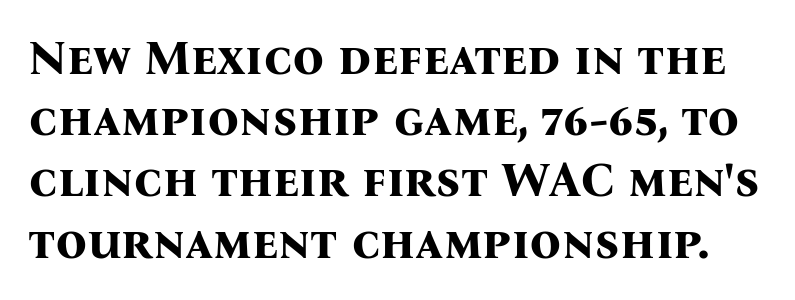
Q: Is the text bold? A: Yes.
Q: Is the text italic (slanted)? A: No, it is upright.
Q: Is the typeface a serif or a sans-serif typeface? A: Serif.
Q: Is the text underlined? A: No.
Q: Is the spacing between letters normal or unusually wide? A: Normal.
Q: Is the spacing between lines tight, normal or loose? A: Normal.
Q: Width (condensed, normal, or wide)? A: Normal.
Q: Stroke contrast? A: Medium.
Q: x-height? A: Medium.
Q: Monospaced? A: No.
